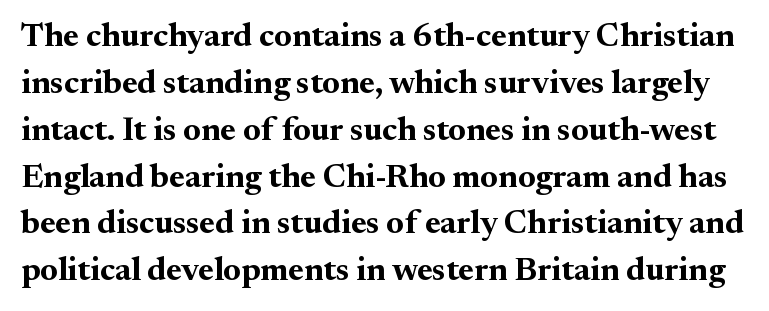
Q: Is the text bold? A: Yes.
Q: Is the text italic (slanted)? A: No, it is upright.
Q: Is the typeface a serif or a sans-serif typeface? A: Serif.
Q: Is the text underlined? A: No.
Q: Is the spacing between letters normal or unusually wide? A: Normal.
Q: Is the spacing between lines tight, normal or loose? A: Normal.
Q: Width (condensed, normal, or wide)? A: Normal.
Q: Stroke contrast? A: Medium.
Q: x-height? A: Small.
Q: Monospaced? A: No.
